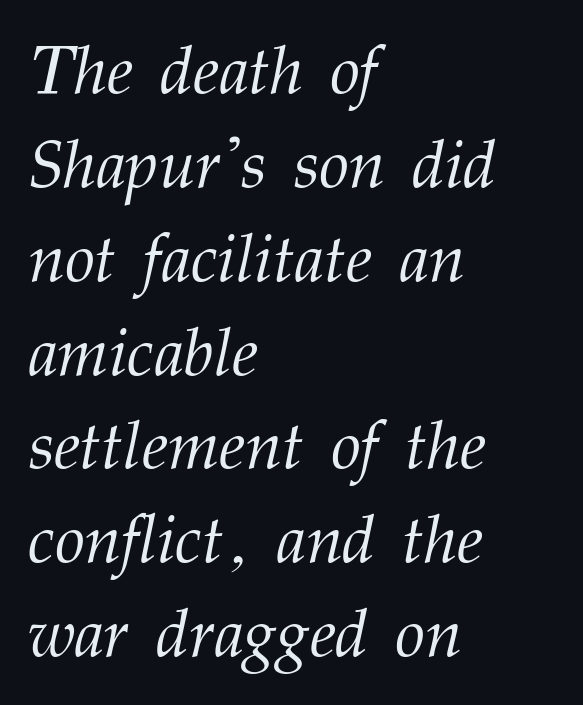
{"serif": "yes", "italic": "yes", "lean": "right", "slant_degrees": 12, "bold": "no", "weight": "light", "width": "normal", "stroke_contrast": "medium", "x_height": "medium", "monospaced": "no", "underline": "no", "align": "left", "line_spacing": "normal", "line_spacing_ratio": 1.38, "letter_spacing": "normal", "letter_spacing_em": 0.0, "glyph_px": 68}
